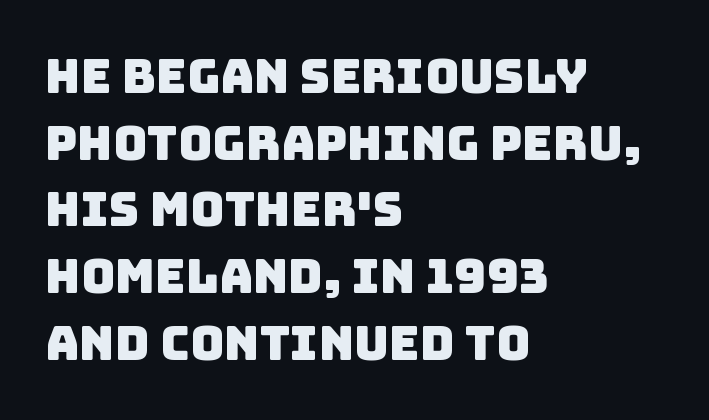
Quick note: interline space is typical. Clear beneath every line of the passage. One-word summary of the alignment: left. I'd call this a sans setting — the letters go barefoot.
